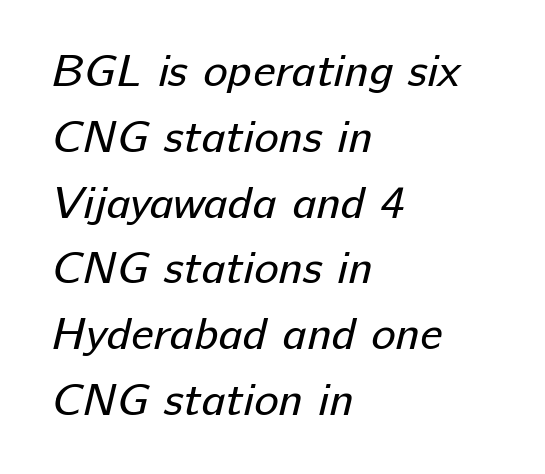
The image shows 46 px regular-weight sans-serif type; set left-aligned, normal line spacing (1.43x), normal letter spacing, not underlined; low stroke contrast and a medium x-height.
